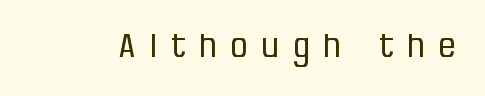
The image shows 33 px regular-weight, condensed sans-serif type, upright; set unusually wide letter spacing (+0.44 em), not underlined; low stroke contrast and a large x-height.
